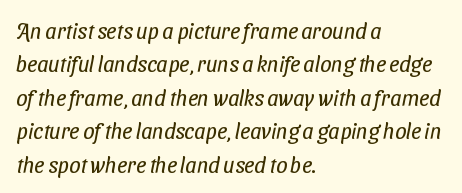
{"bold": "no", "underline": "no", "align": "left", "line_spacing": "normal", "line_spacing_ratio": 1.52, "letter_spacing": "normal", "letter_spacing_em": 0.0, "glyph_px": 22}
